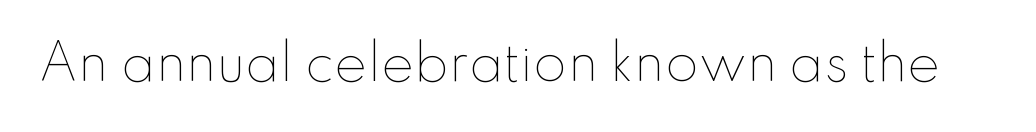
The type sits square on the baseline with zero lean. The area under the type is left untouched. The letters sit at their default tracking, neither squeezed nor spread. The face used here is proportionally spaced, like ordinary book or web type. Weight: in the light-to-regular range.
